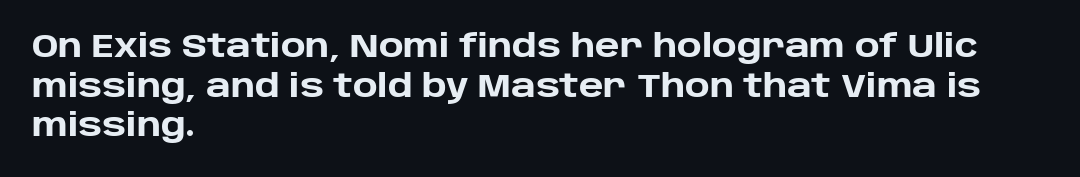
Note: no serifs on the glyphs. Vertical strokes here are truly vertical. Reading down the block, your eye returns to a fixed left position each line. Pretty heavy lettering here — definitely bold. This rendering features lettering with no underline. Normally led — the rows are evenly, conventionally spaced.
